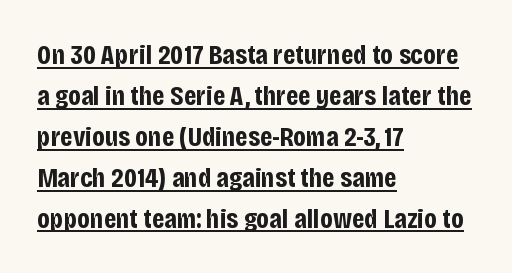
The image shows 28 px bold, condensed sans-serif type, upright; set left-aligned, normal line spacing (1.46x), normal letter spacing, underlined; low stroke contrast and a large x-height.
